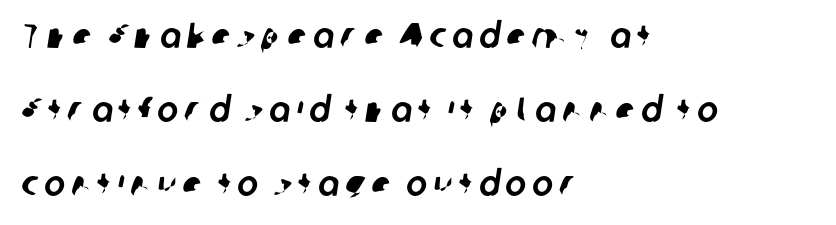
{"serif": "no", "width": "normal", "stroke_contrast": "low", "x_height": "medium", "monospaced": "no", "underline": "no", "align": "left", "line_spacing": "loose", "line_spacing_ratio": 2.12, "glyph_px": 35}
